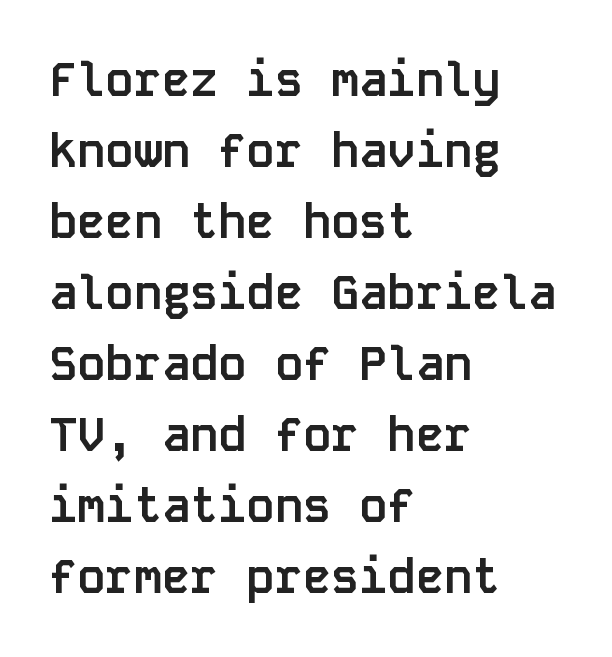
The image shows 47 px semibold sans-serif type, upright, monospaced; set left-aligned, normal line spacing (1.51x), normal letter spacing, not underlined; low stroke contrast and a large x-height.
